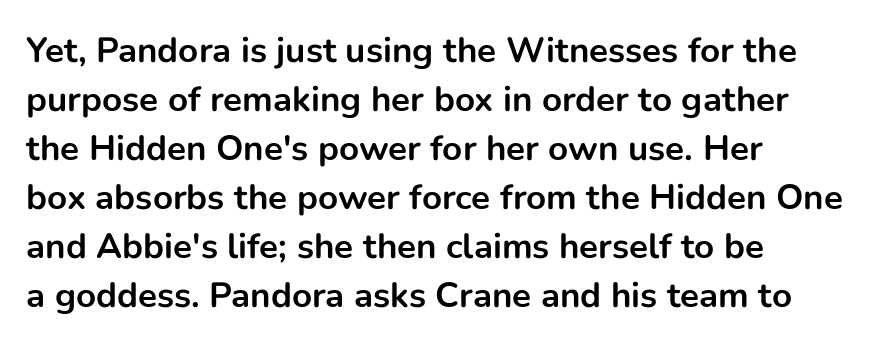
The image shows 35 px bold sans-serif type, upright; set left-aligned, normal line spacing (1.4x), normal letter spacing, not underlined; low stroke contrast and a medium x-height.
